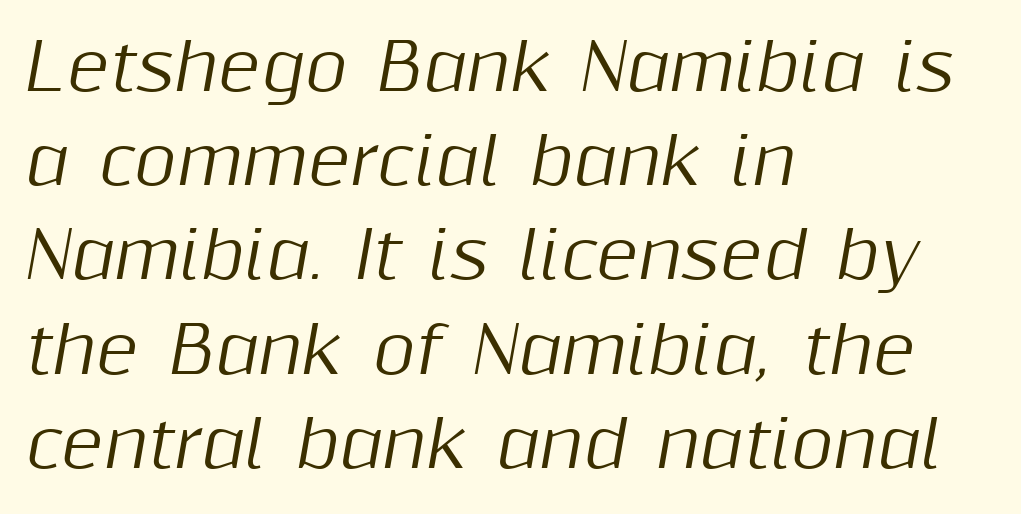
Q: Is the text italic (slanted)? A: Yes, it leans right by about 10 degrees.
Q: Is the text underlined? A: No.
Q: How is the paragraph aligned? A: Left-aligned.
Q: Is the spacing between letters normal or unusually wide? A: Normal.
Q: Is the spacing between lines tight, normal or loose? A: Normal.
Q: Width (condensed, normal, or wide)? A: Normal.
Q: Stroke contrast? A: Medium.
Q: x-height? A: Medium.
Q: Monospaced? A: No.
